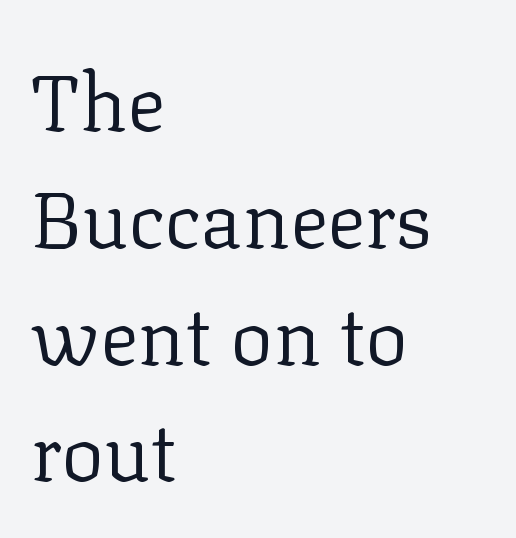
Q: Is the text bold? A: No.
Q: Is the text italic (slanted)? A: No, it is upright.
Q: Is the typeface a serif or a sans-serif typeface? A: Serif.
Q: Is the text underlined? A: No.
Q: How is the paragraph aligned? A: Left-aligned.
Q: Is the spacing between letters normal or unusually wide? A: Normal.
Q: Is the spacing between lines tight, normal or loose? A: Normal.
Q: Width (condensed, normal, or wide)? A: Normal.
Q: Stroke contrast? A: Low.
Q: x-height? A: Medium.
Q: Monospaced? A: No.
